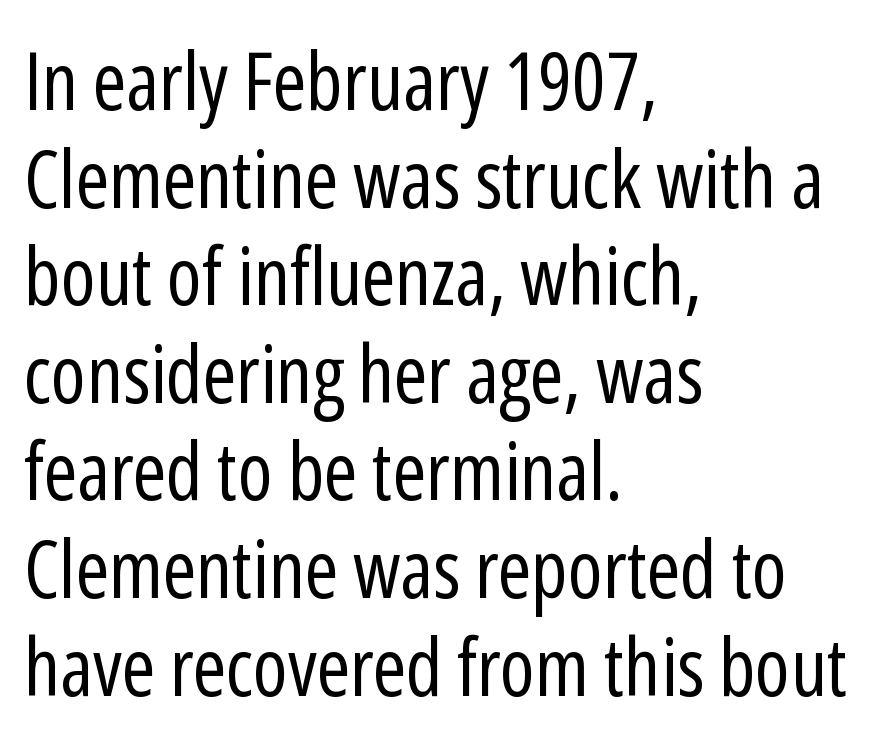
Q: Is the text bold? A: No.
Q: Is the text italic (slanted)? A: No, it is upright.
Q: Is the typeface a serif or a sans-serif typeface? A: Sans-serif.
Q: Is the text underlined? A: No.
Q: How is the paragraph aligned? A: Left-aligned.
Q: Is the spacing between letters normal or unusually wide? A: Normal.
Q: Width (condensed, normal, or wide)? A: Condensed.
Q: Stroke contrast? A: Low.
Q: x-height? A: Medium.
Q: Monospaced? A: No.
